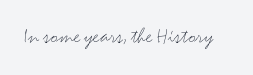
The space directly below the letters is spotless. The line texture is even and compact thanks to regular tracking. These glyphs show unthickened strokes, regular width or finer.
